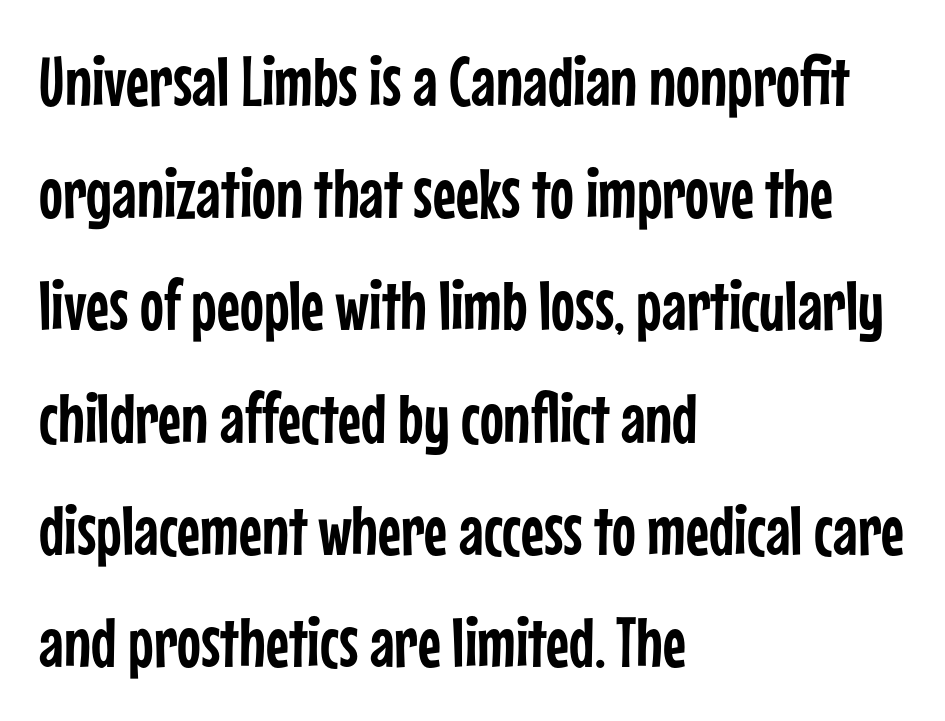
Q: Is the text italic (slanted)? A: No, it is upright.
Q: Is the typeface a serif or a sans-serif typeface? A: Sans-serif.
Q: Is the text underlined? A: No.
Q: How is the paragraph aligned? A: Left-aligned.
Q: Is the spacing between letters normal or unusually wide? A: Normal.
Q: Is the spacing between lines tight, normal or loose? A: Normal.
Q: Width (condensed, normal, or wide)? A: Condensed.
Q: Stroke contrast? A: Low.
Q: x-height? A: Medium.
Q: Monospaced? A: No.
